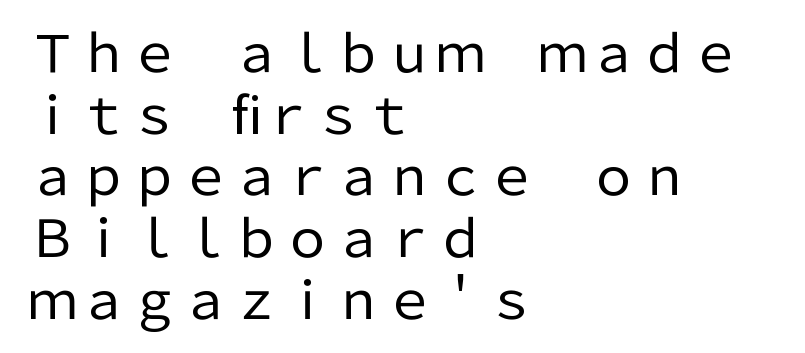
Ascenders rise straight up at ninety degrees. In terms of letterform style, serifs are entirely absent. Rule under the text: the space is simply empty. The rendering uses natural spacing where letterforms have individual widths.
